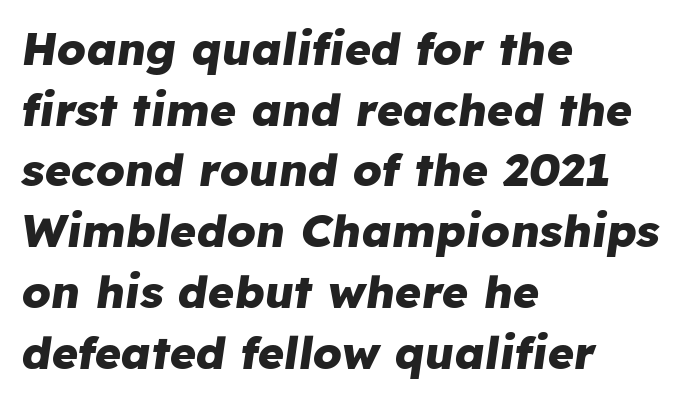
Q: Is the text bold? A: Yes.
Q: Is the text italic (slanted)? A: Yes, it leans right by about 8 degrees.
Q: Is the text underlined? A: No.
Q: How is the paragraph aligned? A: Left-aligned.
Q: Is the spacing between letters normal or unusually wide? A: Normal.
Q: Is the spacing between lines tight, normal or loose? A: Normal.
Q: Width (condensed, normal, or wide)? A: Normal.
Q: Stroke contrast? A: Low.
Q: x-height? A: Medium.
Q: Monospaced? A: No.
